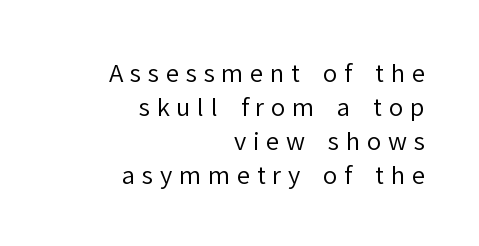
Q: Is the text bold? A: No.
Q: Is the text italic (slanted)? A: No, it is upright.
Q: Is the text underlined? A: No.
Q: How is the paragraph aligned? A: Right-aligned.
Q: Is the spacing between letters normal or unusually wide? A: Unusually wide.
Q: Is the spacing between lines tight, normal or loose? A: Normal.
